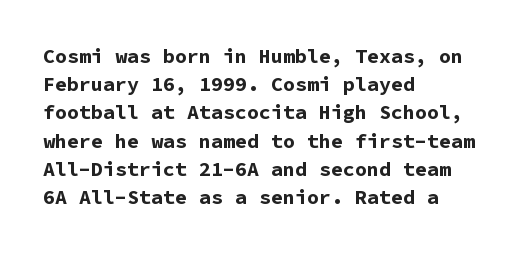
{"italic": "no", "bold": "yes", "underline": "no", "align": "left", "line_spacing": "normal", "line_spacing_ratio": 1.41, "letter_spacing": "normal", "letter_spacing_em": 0.0, "glyph_px": 20}
